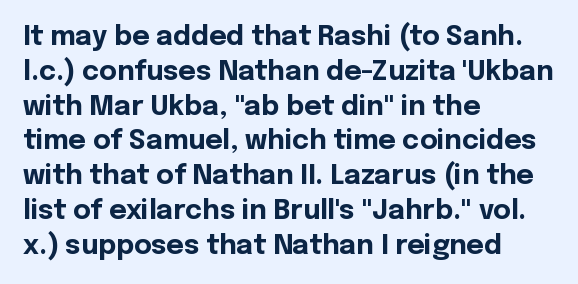
Q: Is the text bold? A: Yes.
Q: Is the text italic (slanted)? A: No, it is upright.
Q: Is the text underlined? A: No.
Q: How is the paragraph aligned? A: Left-aligned.
Q: Is the spacing between letters normal or unusually wide? A: Normal.
Q: Is the spacing between lines tight, normal or loose? A: Normal.
